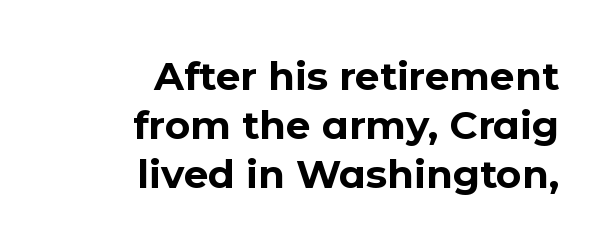
This sample has the flowing, uneven cadence of proportional lettering. The rag falls on the left side of this text block. No feet cap the strokes, marking this as sans-serif type. A typesetter would call this zero additional tracking. The sample has been set heavy, in full bold. Rule under the text: the space is simply empty.
